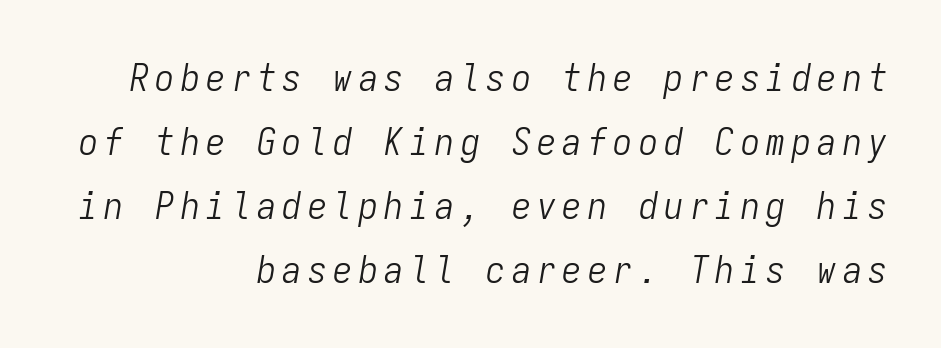
{"italic": "yes", "lean": "right", "slant_degrees": 9, "bold": "no", "weight": "light", "width": "condensed", "stroke_contrast": "low", "x_height": "medium", "monospaced": "yes", "underline": "no", "align": "right", "line_spacing": "normal", "line_spacing_ratio": 1.68, "glyph_px": 38}
